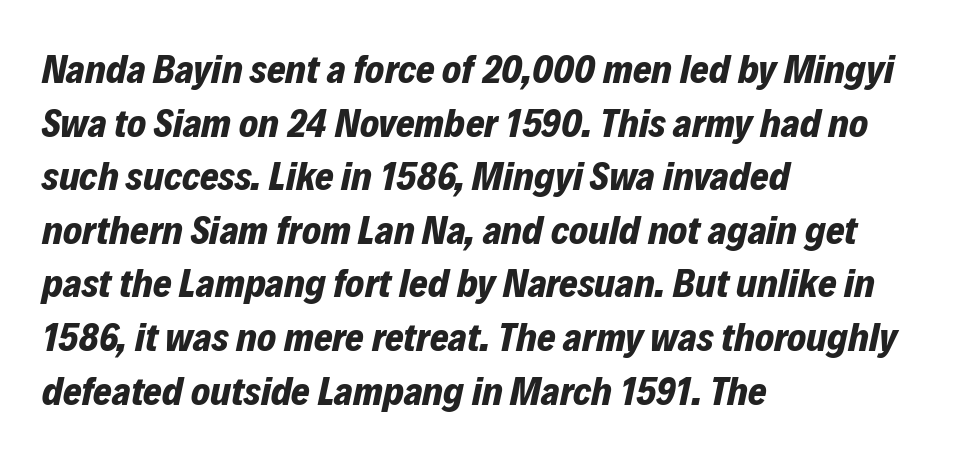
The zone under the glyphs is completely vacant. Heft: maximum for text — a bold. A typesetter would mark this as italic. Each letter keeps its own natural width here, so spacing adapts to shape. No extra tracking has been applied to these lines. Summary of vertical rhythm: regular, with standard interline spacing.
